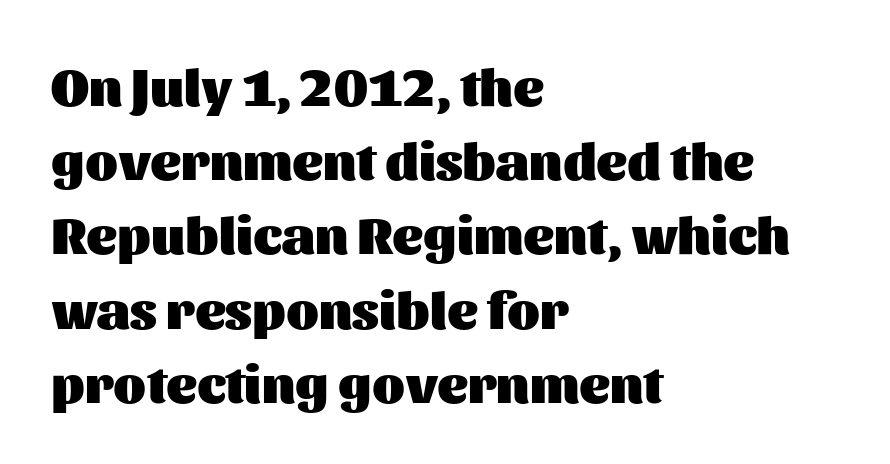
Students, this is bold: see how much ink each stroke carries. The axis of the letterforms is exactly vertical. Whoever set this chose a conventional vertical rhythm. Each word holds together tightly as a unit, with standard inter-letter gaps. No feet cap the strokes, marking this as sans-serif type. A bare baseline throughout the passage.
